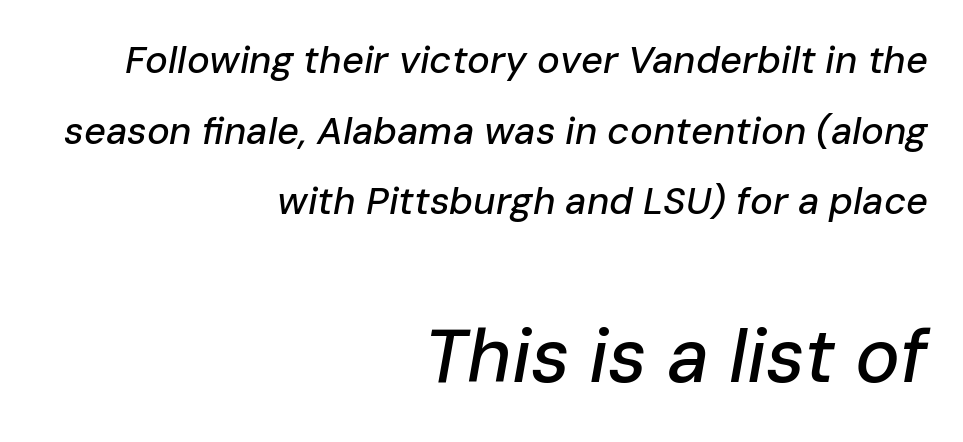
The image shows 75 px text type, italic (leaning right); set right-aligned, line spacing 1.86x, normal letter spacing, not underlined; the second (bottom) block is 1.97x larger; low stroke contrast and a medium x-height.
